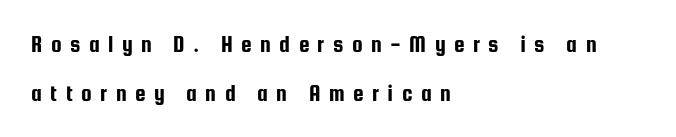
The image shows 24 px text type, upright; set left-aligned, loose line spacing (2.03x), unusually wide letter spacing (+0.35 em), not underlined.
